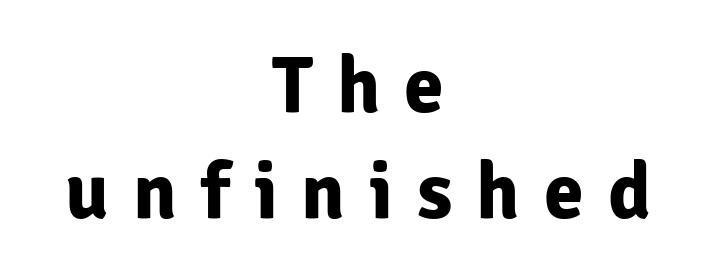
{"serif": "no", "italic": "no", "bold": "yes", "weight": "bold", "width": "normal", "stroke_contrast": "low", "x_height": "medium", "monospaced": "no", "underline": "no", "align": "center", "line_spacing": "normal", "line_spacing_ratio": 1.32, "letter_spacing": "wide", "letter_spacing_em": 0.3, "glyph_px": 80}
